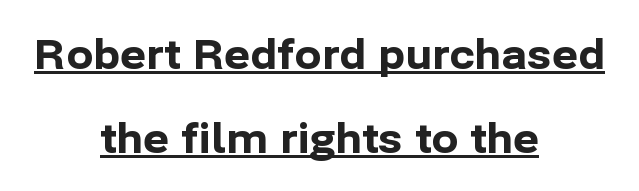
Q: Is the text bold? A: Yes.
Q: Is the text italic (slanted)? A: No, it is upright.
Q: Is the typeface a serif or a sans-serif typeface? A: Sans-serif.
Q: Is the text underlined? A: Yes.
Q: How is the paragraph aligned? A: Centered.
Q: Is the spacing between letters normal or unusually wide? A: Normal.
Q: Is the spacing between lines tight, normal or loose? A: Loose.
Q: Width (condensed, normal, or wide)? A: Normal.
Q: Stroke contrast? A: Low.
Q: x-height? A: Medium.
Q: Monospaced? A: No.
